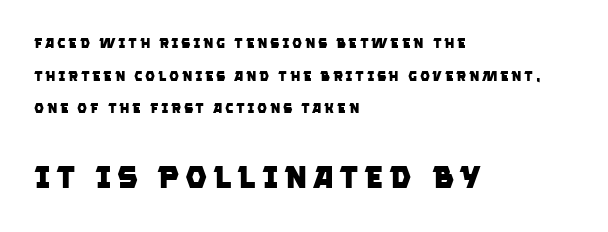
The line-height multiplier appears high, well above default. Visually, the bottom section dominates because its glyphs are scaled up. The strokes are fattened all the way to bold. The glyphs are unaccompanied by any horizontal stroke below them.
